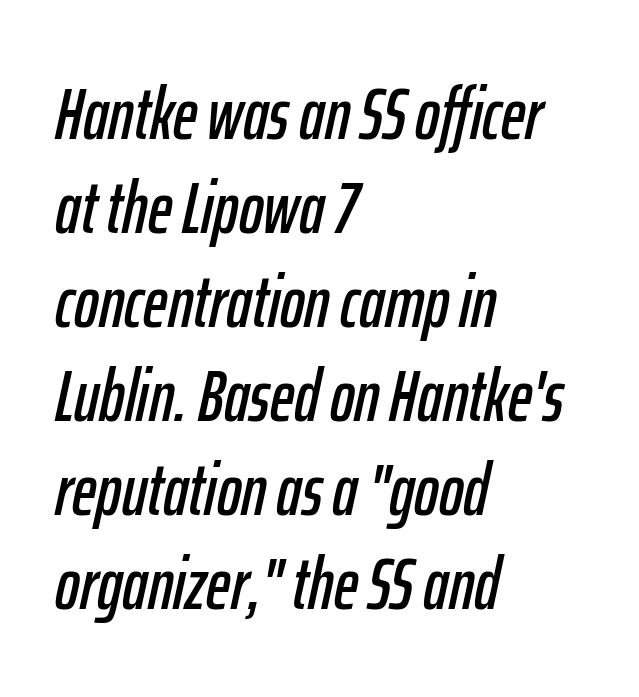
Q: Is the text italic (slanted)? A: Yes, it leans right by about 12 degrees.
Q: Is the text underlined? A: No.
Q: How is the paragraph aligned? A: Left-aligned.
Q: Is the spacing between letters normal or unusually wide? A: Normal.
Q: Is the spacing between lines tight, normal or loose? A: Normal.
Q: Width (condensed, normal, or wide)? A: Condensed.
Q: Stroke contrast? A: Low.
Q: x-height? A: Medium.
Q: Monospaced? A: No.
